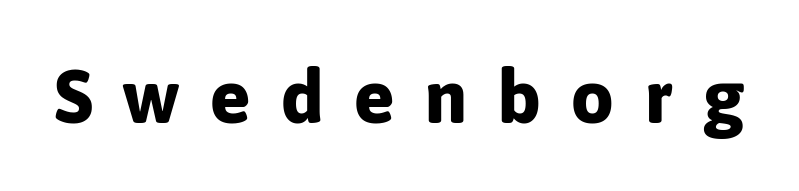
This is sans-serif lettering, the kind often seen on screens and signage. Spacing verdict: proportional, widths tailored to each character. This is heavy type, rendered in bold. There is plenty of visible air inserted between adjacent glyphs. The lettering holds an erect, upright posture throughout.
